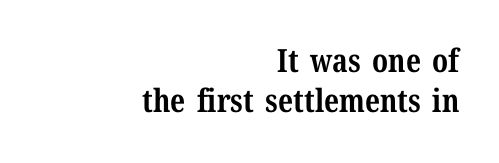
Q: Is the text bold? A: Yes.
Q: Is the text italic (slanted)? A: No, it is upright.
Q: Is the typeface a serif or a sans-serif typeface? A: Serif.
Q: Is the text underlined? A: No.
Q: How is the paragraph aligned? A: Right-aligned.
Q: Is the spacing between letters normal or unusually wide? A: Normal.
Q: Is the spacing between lines tight, normal or loose? A: Normal.
Q: Width (condensed, normal, or wide)? A: Normal.
Q: Stroke contrast? A: Medium.
Q: x-height? A: Medium.
Q: Monospaced? A: No.
